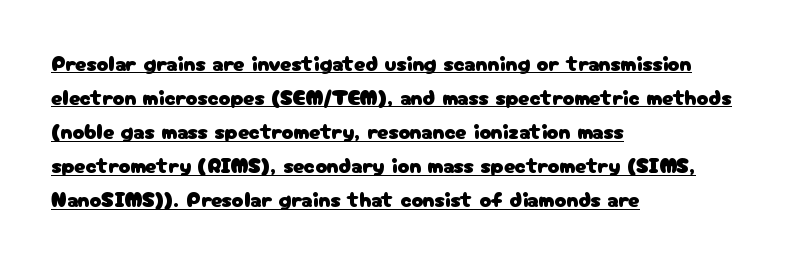
Q: Is the text italic (slanted)? A: No, it is upright.
Q: Is the text underlined? A: Yes.
Q: How is the paragraph aligned? A: Left-aligned.
Q: Is the spacing between letters normal or unusually wide? A: Normal.
Q: Is the spacing between lines tight, normal or loose? A: Normal.
